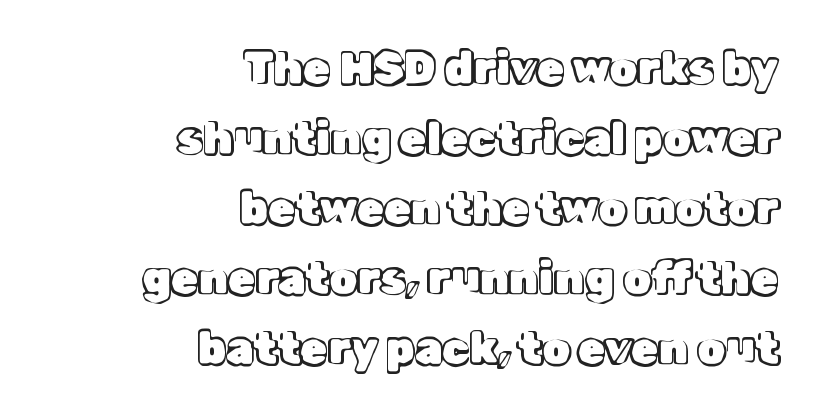
Letters rest on an invisible, unmarked baseline. In CSS terms this would be text-align: right. The passage shown has conventional tracking throughout. The passage shown stacks its lines at a standard gap. Each letter keeps its own natural width here, so spacing adapts to shape.
